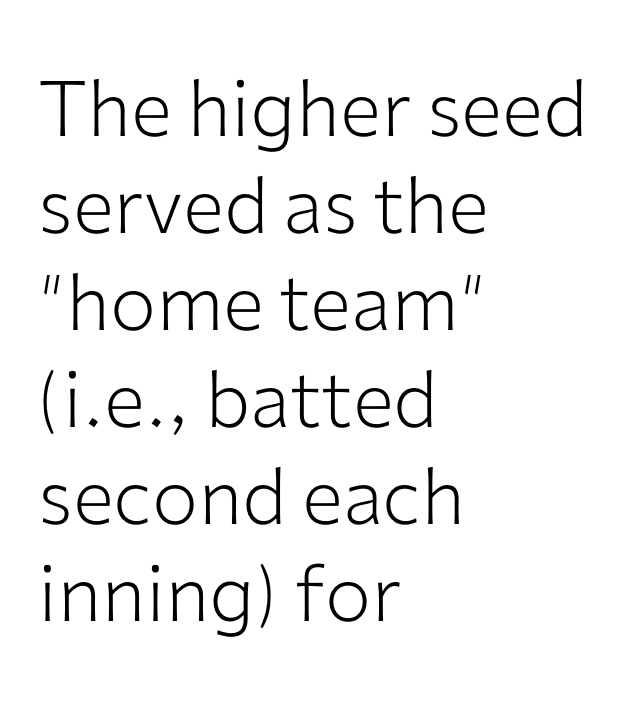
Vertical spacing — default. You could not count columns in this text — the font is proportionally spaced. You can tell it's not italic because the verticals are truly vertical. Descenders are the only things crossing below the line. This reads as an unemphasized weight, regular at the heaviest. Line starts are locked; line ends wander.
